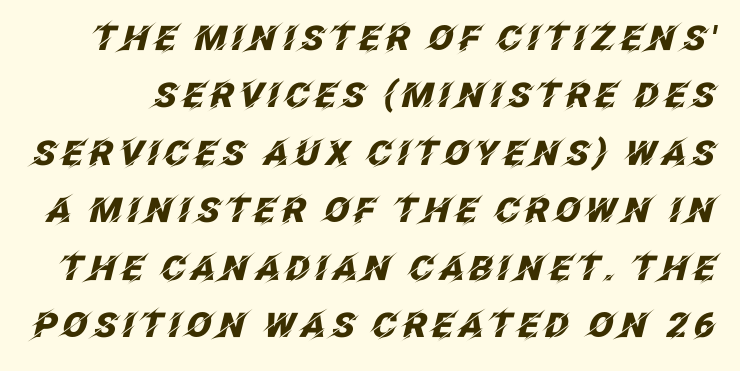
Whoever set this chose a conventional vertical rhythm. Weight: bold. Looks like regular typesetting: each glyph gets only the width it needs. Compared with ordinary roman type, these characters are visibly tilted. Check the space under the baseline: it is left empty.
